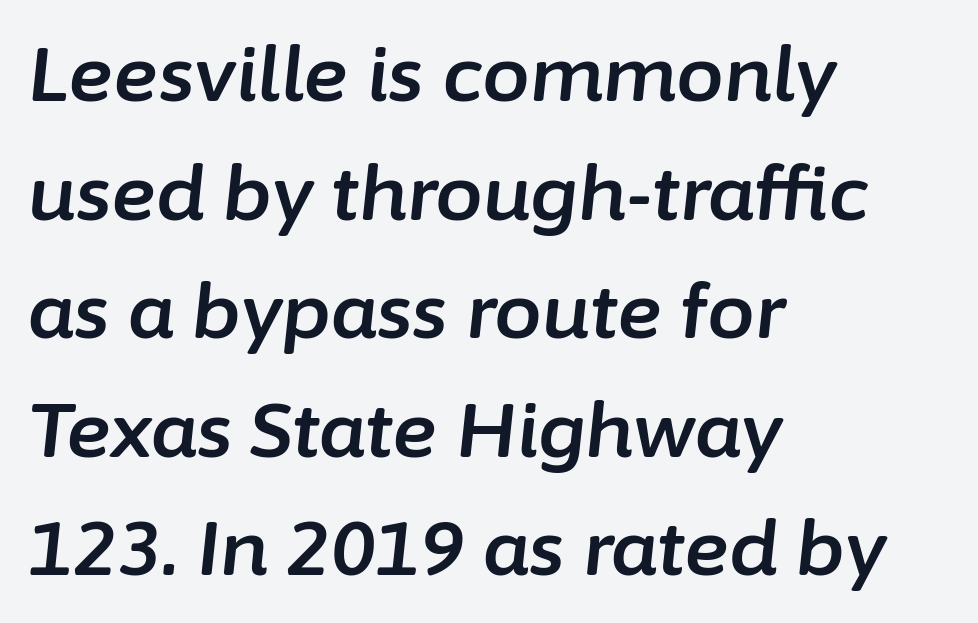
Q: Is the text italic (slanted)? A: Yes, it leans right by about 6 degrees.
Q: Is the text underlined? A: No.
Q: How is the paragraph aligned? A: Left-aligned.
Q: Is the spacing between letters normal or unusually wide? A: Normal.
Q: Is the spacing between lines tight, normal or loose? A: Normal.
Q: Width (condensed, normal, or wide)? A: Normal.
Q: Stroke contrast? A: Low.
Q: x-height? A: Medium.
Q: Monospaced? A: No.
